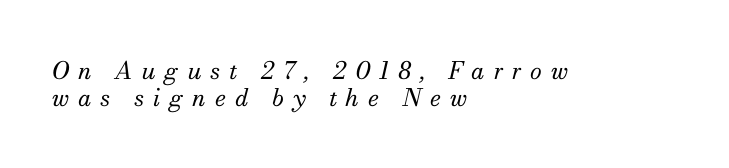
{"italic": "yes", "lean": "right", "slant_degrees": 13, "bold": "no", "underline": "no", "align": "left", "line_spacing": "tight", "line_spacing_ratio": 1.11, "letter_spacing": "wide", "letter_spacing_em": 0.37, "glyph_px": 24}
